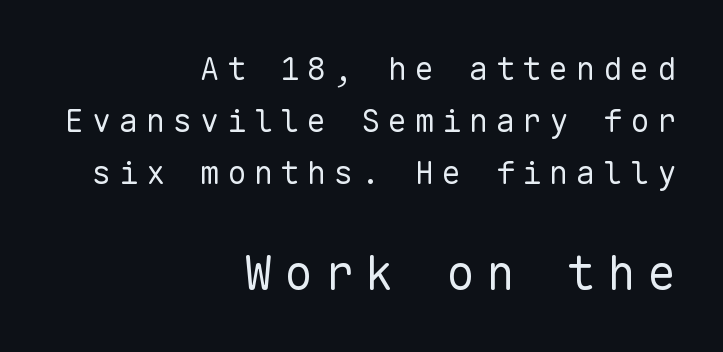
{"serif": "no", "italic": "no", "bold": "no", "weight": "regular", "width": "normal", "stroke_contrast": "low", "x_height": "medium", "monospaced": "yes", "underline": "no", "align": "right", "line_spacing": "normal", "line_spacing_ratio": 1.62, "letter_spacing": "wide", "letter_spacing_em": 0.24, "larger_block": "second", "size_ratio": 1.5, "glyph_px": 48}
